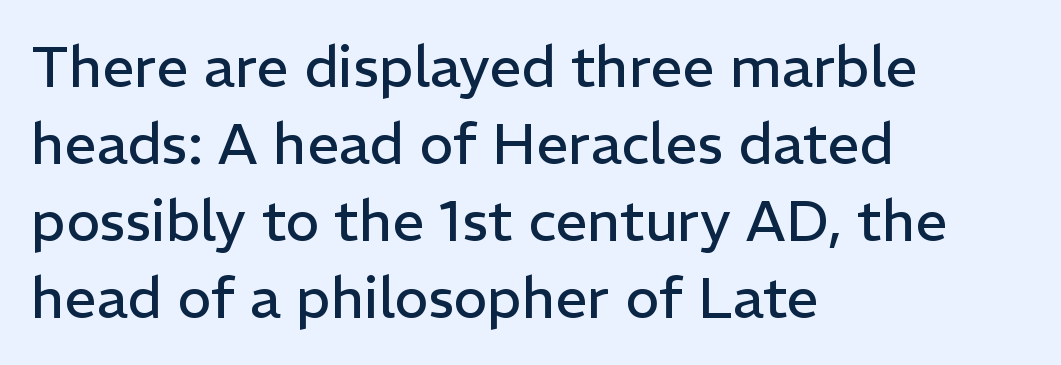
The image shows 57 px regular-weight sans-serif type, upright; set left-aligned, normal line spacing (1.35x), normal letter spacing, not underlined; low stroke contrast and a medium x-height.
